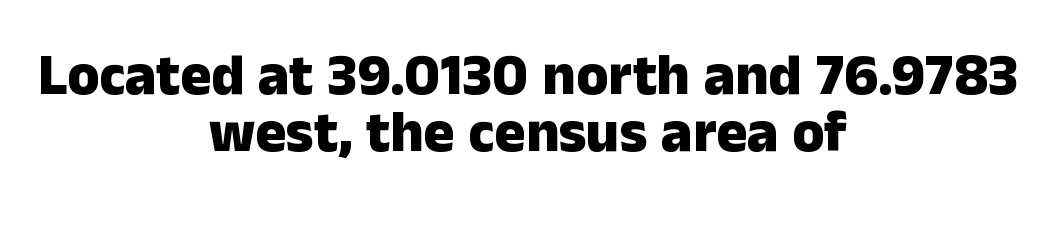
You could not count columns in this text — the font is proportionally spaced. Nothing sits at the stroke ends, so this counts as sans-serif. Descender tails drop into unmarked territory. A full-strength bold gives these letters their thick strokes. Notice how the stems are strictly vertical — no italics here. Short and long lines alike share a common midpoint.
